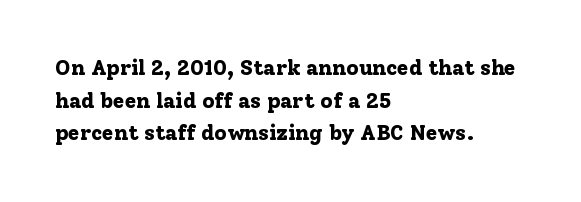
The image shows 21 px bold type, upright; set left-aligned, normal line spacing (1.55x), normal letter spacing, not underlined.
